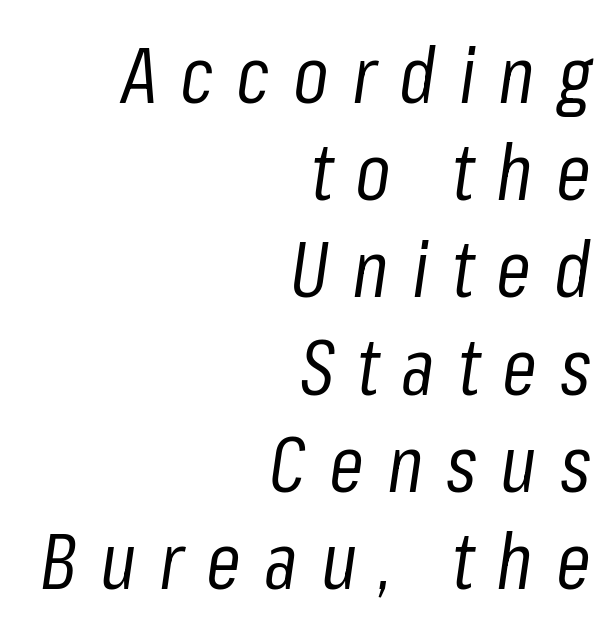
The image shows 79 px regular-weight, condensed type, italic (leaning right); set right-aligned, line spacing 1.23x, unusually wide letter spacing (+0.29 em), not underlined; low stroke contrast and a medium x-height.
